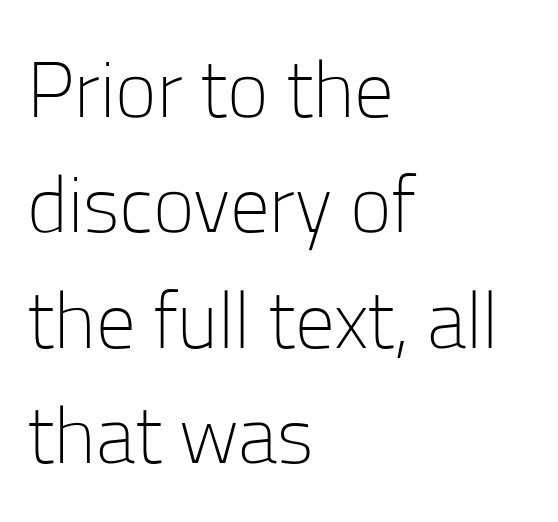
The image shows 79 px light sans-serif type, upright; set left-aligned, normal line spacing (1.46x), normal letter spacing, not underlined; low stroke contrast and a medium x-height.
